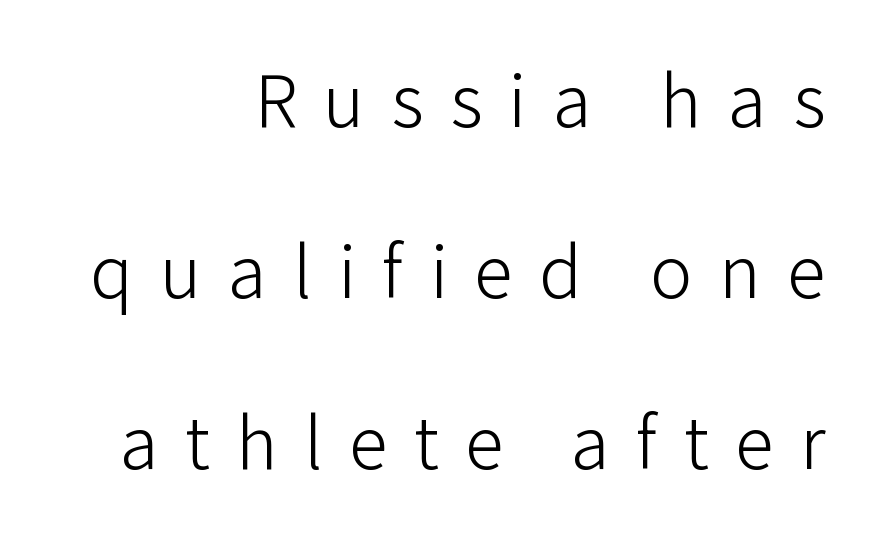
The image shows 71 px light sans-serif type, upright; set right-aligned, loose line spacing (2.41x), unusually wide letter spacing (+0.37 em), not underlined; low stroke contrast and a medium x-height.
